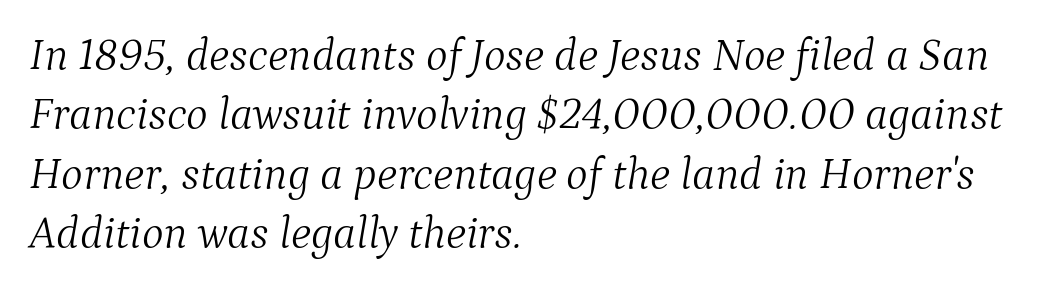
You could call the tracking neutral — neither tight nor loose. The passage shown is typed in a proportional face where columns would drift. Successive baselines arrive at the customary interval. The characters are drawn with everyday or finer stroke widths. These lines stack with their left ends in a neat column.
